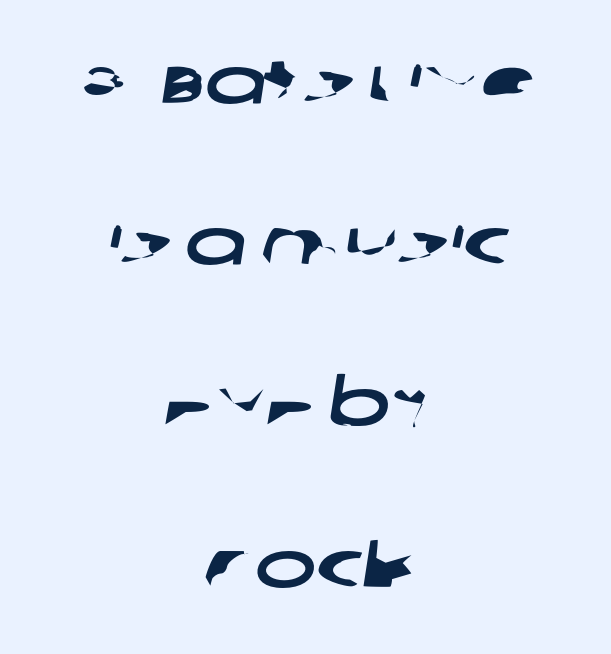
The image shows 65 px wide sans-serif type; set centered, loose line spacing (2.48x), normal letter spacing, not underlined; low stroke contrast and a large x-height.
